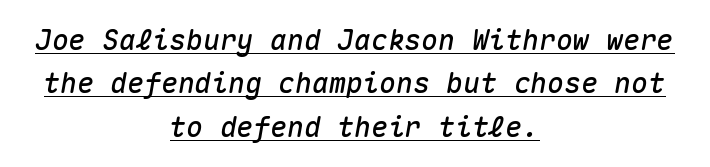
{"italic": "yes", "lean": "right", "slant_degrees": 10, "width": "normal", "stroke_contrast": "medium", "x_height": "medium", "monospaced": "yes", "underline": "yes", "align": "center", "line_spacing": "normal", "line_spacing_ratio": 1.55, "letter_spacing": "normal", "letter_spacing_em": 0.0, "glyph_px": 28}
